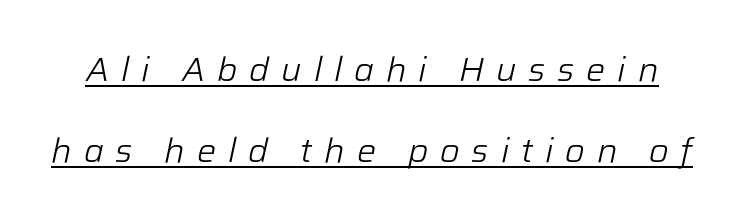
The space between consecutive lines is lavish. A baseline rule has been typeset under these characters. Bold? No — there's no thickening of the strokes. Proportional: the letters do not fall into vertical columns. When letters slant like this, we call the style italic.
